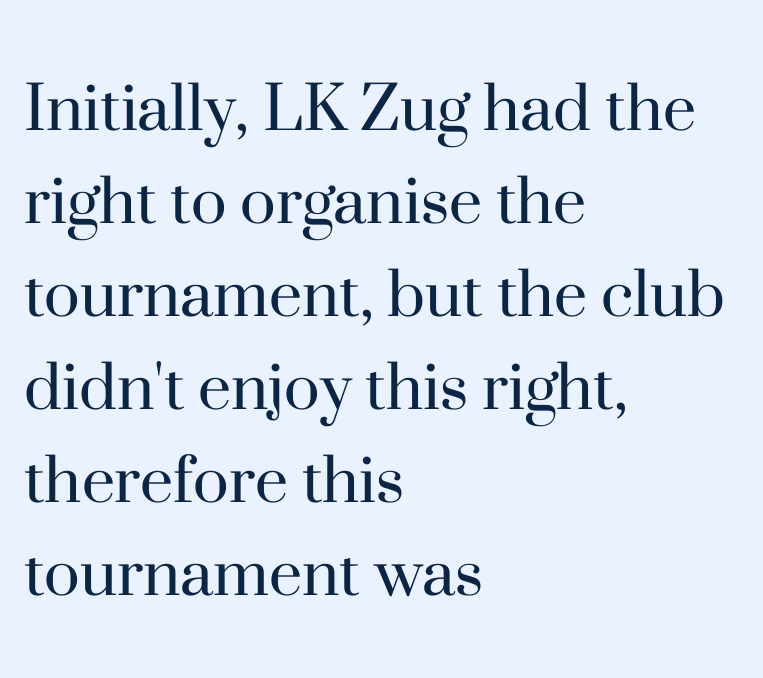
It's the straight-up-and-down kind of type. The characters are drawn with everyday or finer stroke widths. No extra tracking has been applied to these lines. Check where the strokes stop: tiny serifs finish them off.
